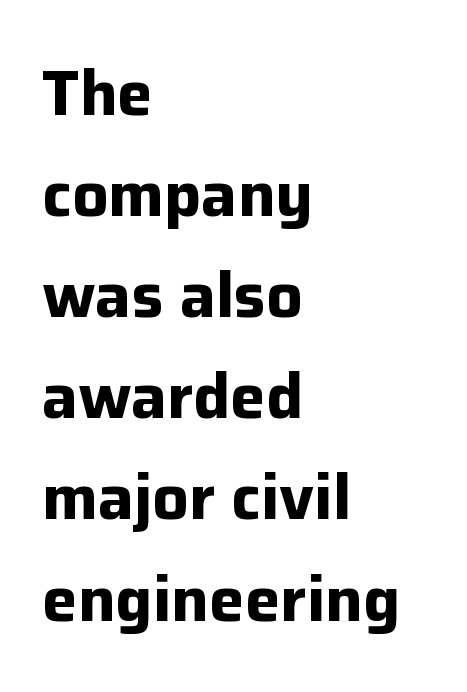
Q: Is the text bold? A: Yes.
Q: Is the text italic (slanted)? A: No, it is upright.
Q: Is the typeface a serif or a sans-serif typeface? A: Sans-serif.
Q: Is the text underlined? A: No.
Q: How is the paragraph aligned? A: Left-aligned.
Q: Is the spacing between letters normal or unusually wide? A: Normal.
Q: Is the spacing between lines tight, normal or loose? A: Normal.
Q: Width (condensed, normal, or wide)? A: Normal.
Q: Stroke contrast? A: Low.
Q: x-height? A: Medium.
Q: Monospaced? A: No.
